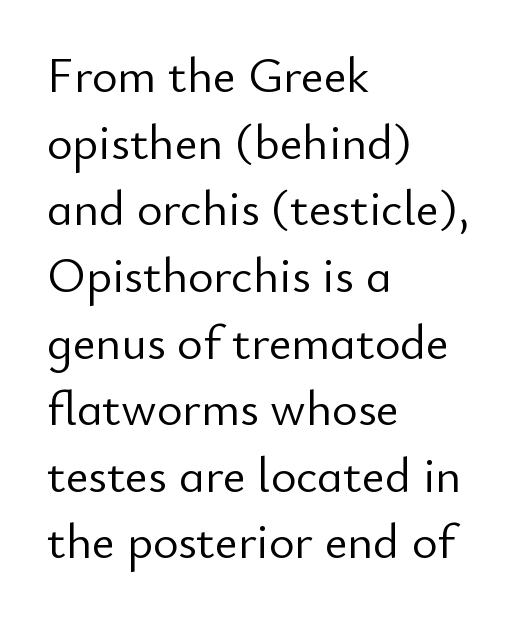
The image shows 49 px light sans-serif type, upright; set left-aligned, normal line spacing (1.36x), normal letter spacing, not underlined; low stroke contrast and a small x-height.
